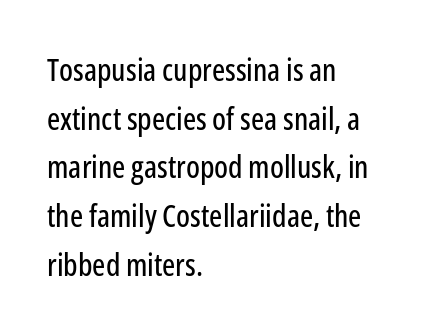
The face used here is proportionally spaced, like ordinary book or web type. Interline gaps are of average width in this sample. Nobody touched the tracking dial on this one. No feet cap the strokes, marking this as sans-serif type.
